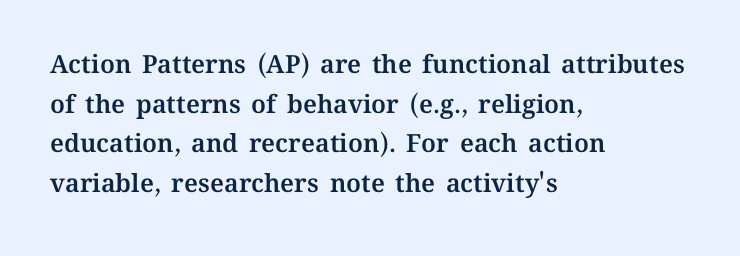
The image shows 25 px text type, upright; set left-aligned, normal line spacing (1.59x), normal letter spacing, not underlined.
